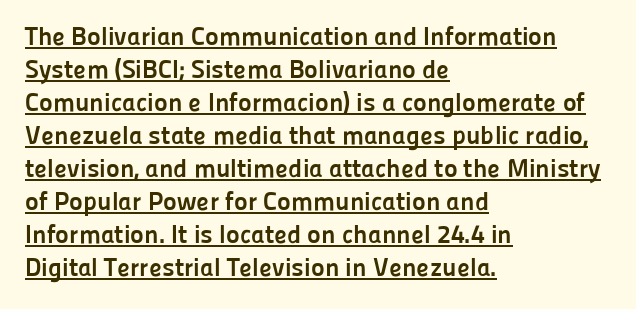
The image shows 26 px bold type, upright; set left-aligned, normal line spacing (1.27x), normal letter spacing, underlined.
